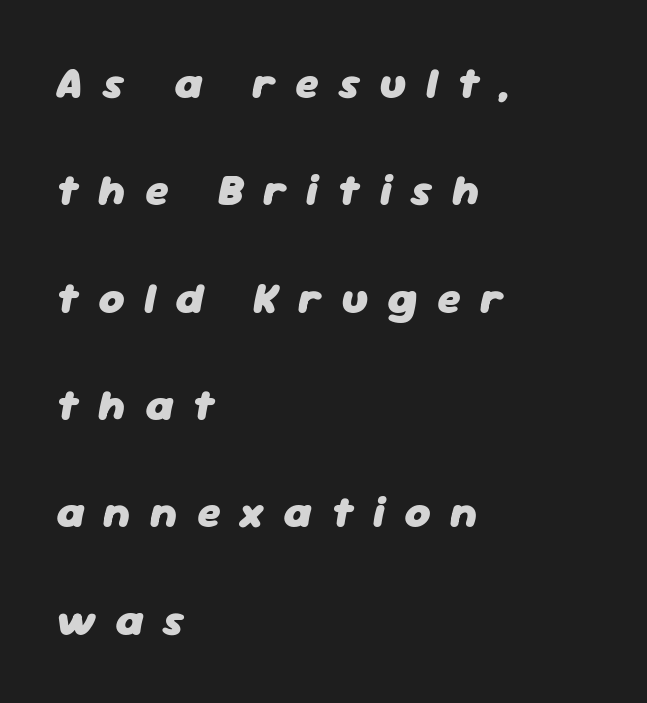
The image shows 44 px heavy type, italic (leaning right); set left-aligned, loose line spacing (2.44x), unusually wide letter spacing (+0.44 em), not underlined; low stroke contrast and a medium x-height.
